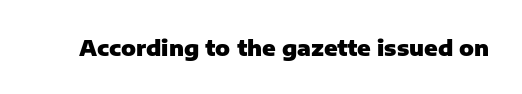
{"italic": "no", "bold": "yes", "underline": "no", "letter_spacing": "normal", "letter_spacing_em": 0.0, "glyph_px": 22}
